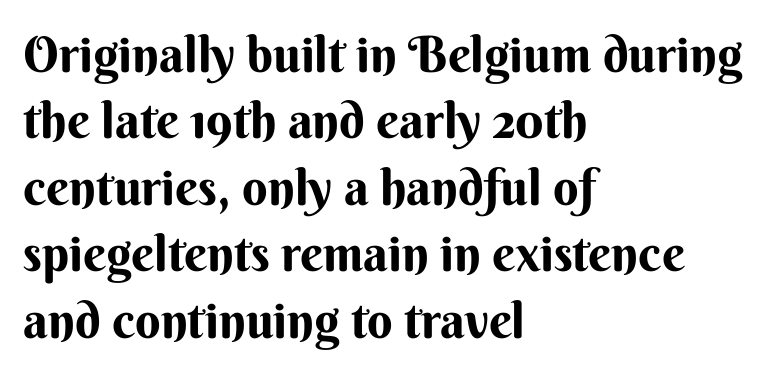
A roman cut, with each character standing at attention. Character widths vary here, with narrow letters taking less room than wide ones. Compared with a centered layout, this one pins lines to the left instead. In terms of letterspacing, this is plain default setting. Each letter's strokes conclude bluntly, with no projecting serifs.
